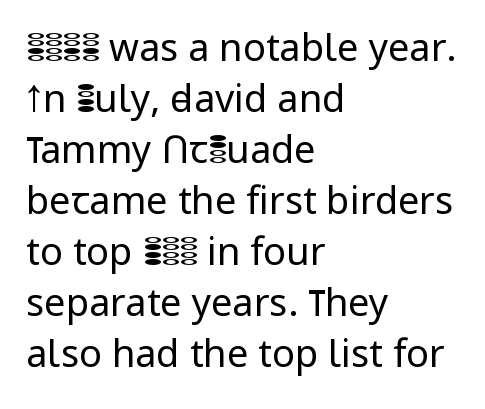
Q: Is the text bold? A: No.
Q: Is the text italic (slanted)? A: No, it is upright.
Q: Is the typeface a serif or a sans-serif typeface? A: Sans-serif.
Q: Is the text underlined? A: No.
Q: How is the paragraph aligned? A: Left-aligned.
Q: Is the spacing between letters normal or unusually wide? A: Normal.
Q: Is the spacing between lines tight, normal or loose? A: Normal.
Q: Width (condensed, normal, or wide)? A: Normal.
Q: Stroke contrast? A: Low.
Q: x-height? A: Medium.
Q: Monospaced? A: No.
